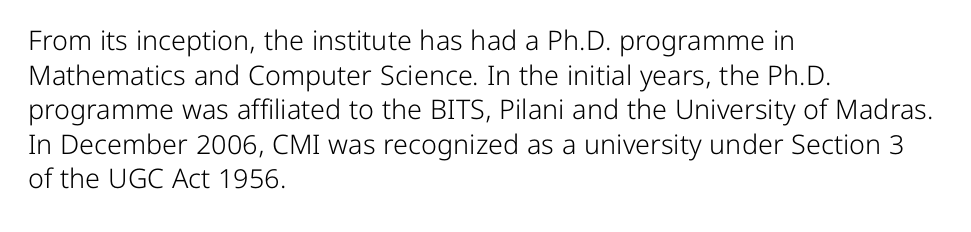
The block of text has a typical density, with ordinary space between rows. Which margin do the lines hug? The left one — the right edge is uneven. The space directly below the letters is spotless. This is the regular roman posture of the typeface. Does extra space separate the letters? No, they use regular spacing.
